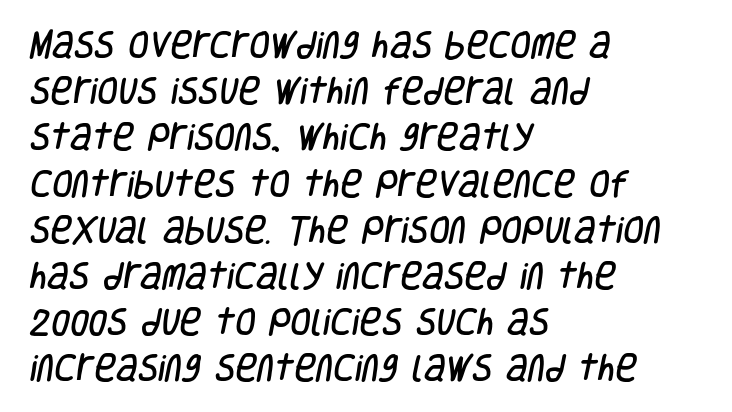
{"serif": "no", "width": "condensed", "stroke_contrast": "low", "x_height": "large", "monospaced": "no", "underline": "no", "align": "left", "line_spacing": "normal", "line_spacing_ratio": 1.54, "letter_spacing": "normal", "letter_spacing_em": 0.0, "glyph_px": 30}
